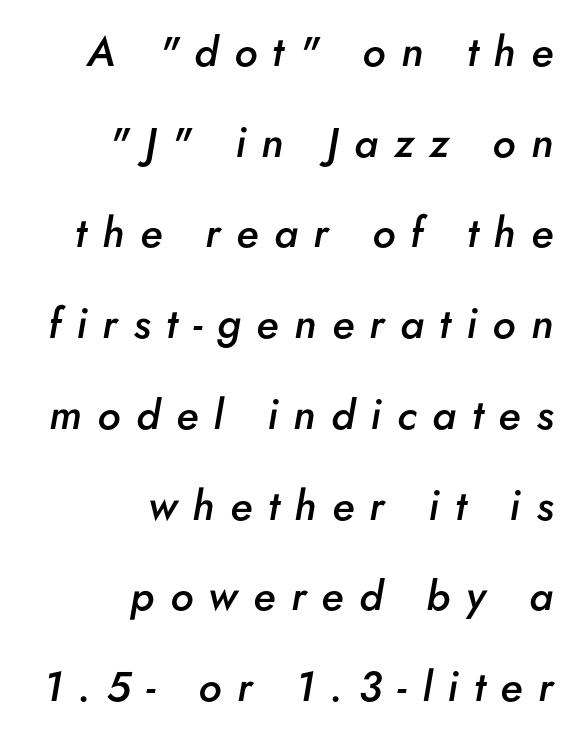
{"italic": "yes", "lean": "right", "slant_degrees": 5, "bold": "semi", "weight": "semibold", "width": "normal", "stroke_contrast": "low", "x_height": "small", "monospaced": "no", "underline": "no", "align": "right", "line_spacing": "loose", "line_spacing_ratio": 2.16, "letter_spacing": "wide", "letter_spacing_em": 0.37, "glyph_px": 42}
